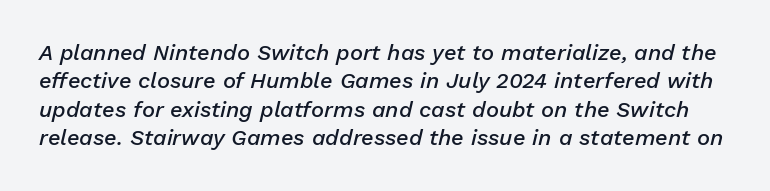
{"italic": "yes", "lean": "right", "slant_degrees": 13, "bold": "semi", "underline": "no", "line_spacing": "normal", "line_spacing_ratio": 1.29, "letter_spacing": "normal", "letter_spacing_em": 0.0, "glyph_px": 22}
